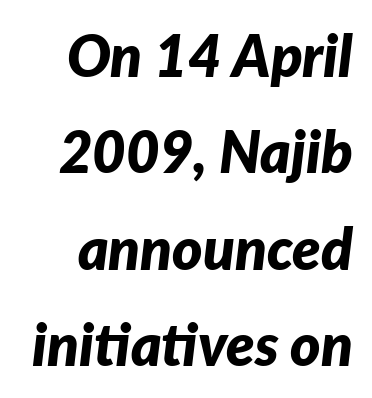
The image shows 58 px bold type, italic (leaning right); set normal line spacing (1.66x), normal letter spacing, not underlined; low stroke contrast and a medium x-height.
